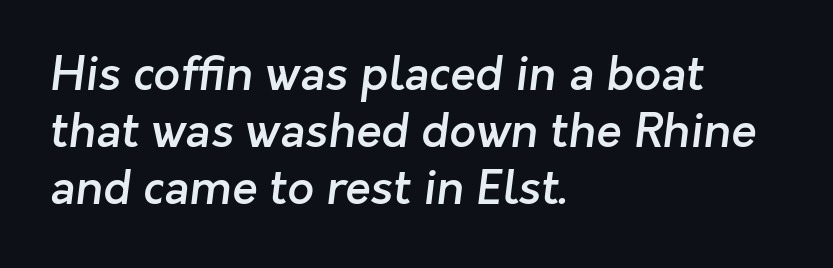
The image shows 47 px semibold sans-serif type; set left-aligned, line spacing 1.21x, normal letter spacing, not underlined; low stroke contrast and a medium x-height.
